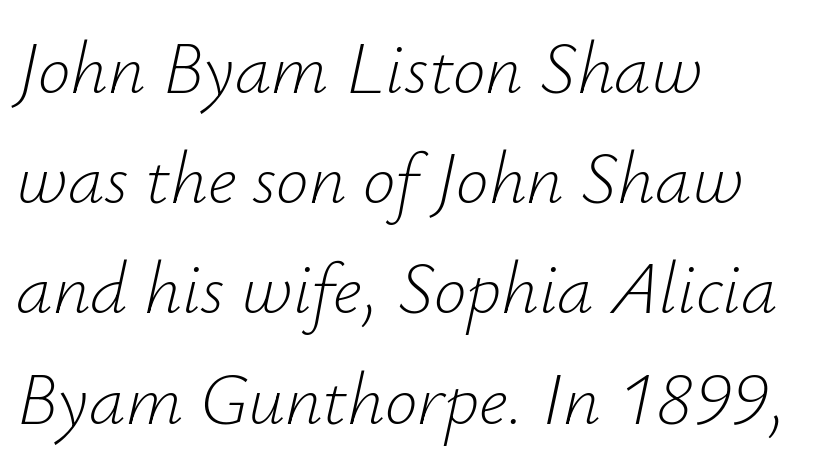
Left-aligned paragraph, ragged on the right. Glyph-to-glyph distance matches everyday printed text. On a weight scale, this lands at 450 or below. The lines sit at an ordinary, default distance from one another. Yep, that's italic — everything's leaning. Only glyphs here, with clear space below each row.
